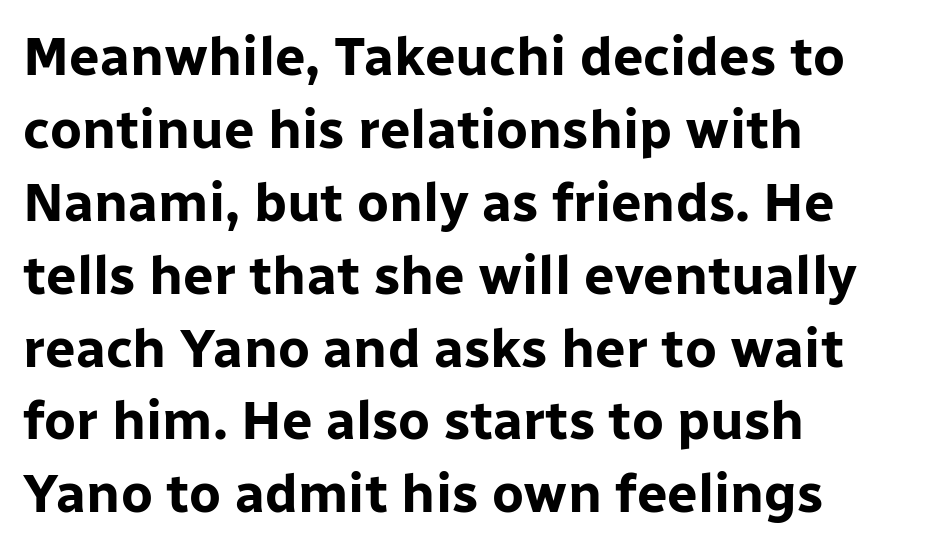
Q: Is the text bold? A: Yes.
Q: Is the text italic (slanted)? A: No, it is upright.
Q: Is the typeface a serif or a sans-serif typeface? A: Sans-serif.
Q: Is the text underlined? A: No.
Q: How is the paragraph aligned? A: Left-aligned.
Q: Is the spacing between letters normal or unusually wide? A: Normal.
Q: Is the spacing between lines tight, normal or loose? A: Normal.
Q: Width (condensed, normal, or wide)? A: Normal.
Q: Stroke contrast? A: Low.
Q: x-height? A: Medium.
Q: Monospaced? A: No.
